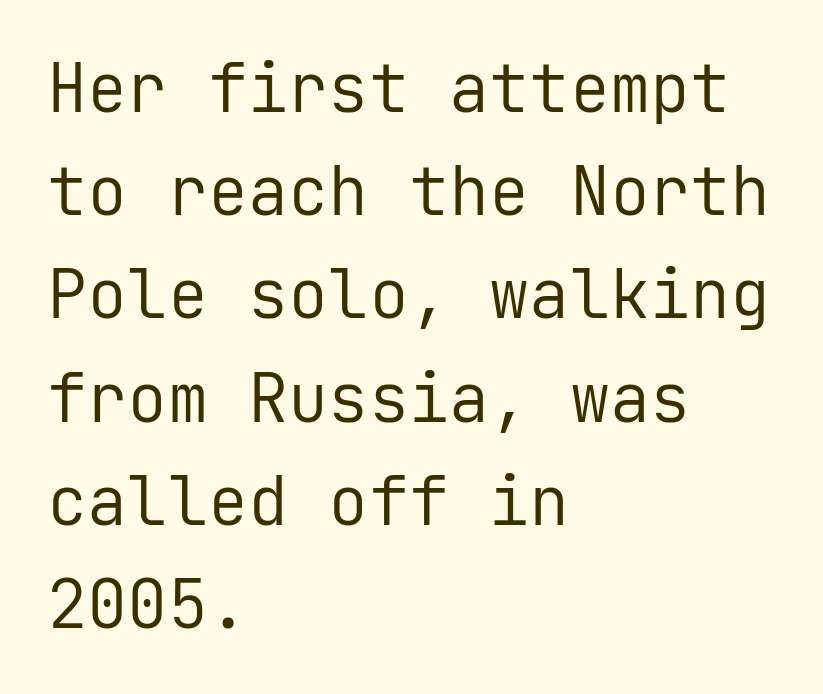
{"serif": "no", "italic": "no", "bold": "no", "weight": "regular", "width": "normal", "stroke_contrast": "low", "x_height": "medium", "monospaced": "yes", "underline": "no", "align": "left", "line_spacing": "normal", "line_spacing_ratio": 1.54, "letter_spacing": "normal", "letter_spacing_em": 0.0, "glyph_px": 67}
